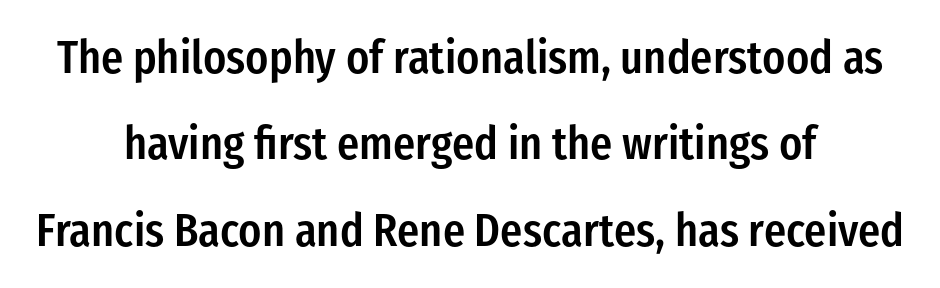
Q: Is the text bold? A: Semi-bold.
Q: Is the text italic (slanted)? A: No, it is upright.
Q: Is the typeface a serif or a sans-serif typeface? A: Sans-serif.
Q: Is the text underlined? A: No.
Q: How is the paragraph aligned? A: Centered.
Q: Is the spacing between letters normal or unusually wide? A: Normal.
Q: Width (condensed, normal, or wide)? A: Condensed.
Q: Stroke contrast? A: Low.
Q: x-height? A: Medium.
Q: Monospaced? A: No.
